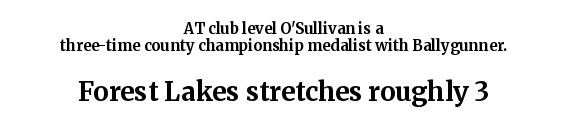
The face used here is rendered with its standard letterfit. Size hierarchy here favors the trailing block over the leading one. Compared with a flush-left layout, this one balances lines on the center instead. Heavy, bold letterforms.
